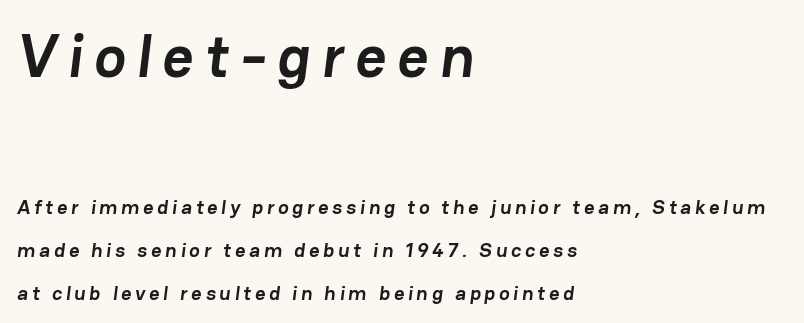
Font category for this specimen: sans-serif. Varying glyph widths throughout — classic text-font behaviour. Beneath every word, the page is bare. If you measured baseline to baseline, you'd find a long distance. Type size steps down from the first block to the second. The rendering anchors every line to the left-hand side.
